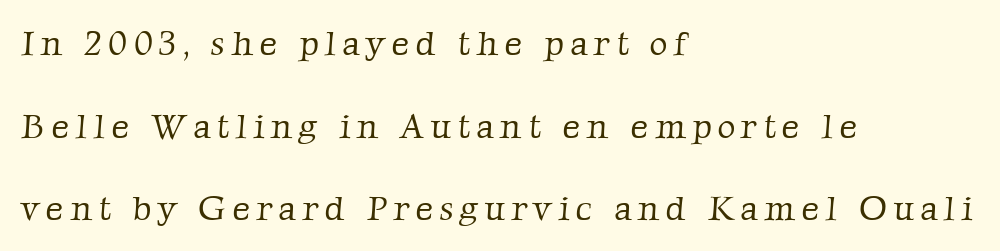
The image shows 35 px light serif type; set left-aligned, loose line spacing (2.36x), not underlined; low stroke contrast and a medium x-height.
